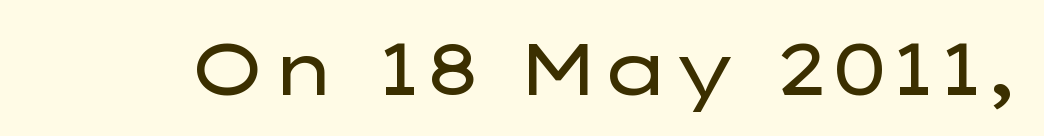
The image shows 72 px regular-weight, wide sans-serif type, upright; set normal letter spacing, not underlined; low stroke contrast and a medium x-height.
